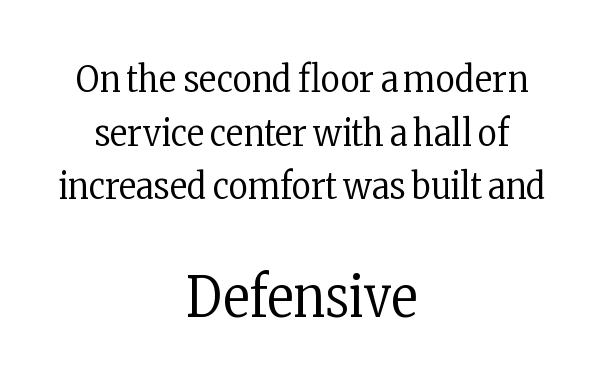
{"serif": "yes", "italic": "no", "bold": "no", "weight": "regular", "width": "condensed", "stroke_contrast": "low", "x_height": "medium", "monospaced": "no", "underline": "no", "align": "center", "line_spacing": "normal", "line_spacing_ratio": 1.45, "letter_spacing": "normal", "letter_spacing_em": 0.0, "larger_block": "second", "size_ratio": 1.51, "glyph_px": 56}
